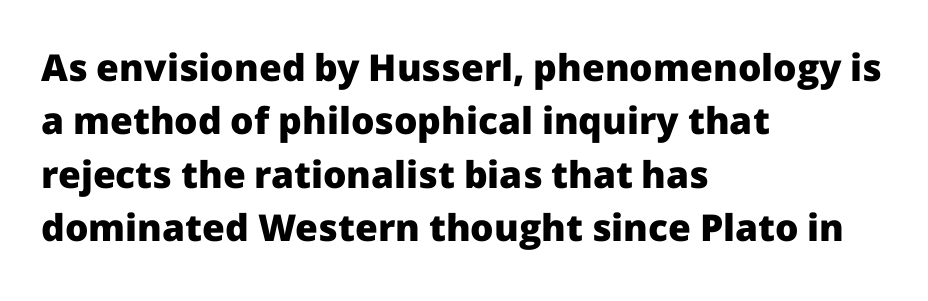
The image shows 37 px heavy sans-serif type, upright; set left-aligned, normal line spacing (1.44x), normal letter spacing, not underlined; low stroke contrast and a medium x-height.
